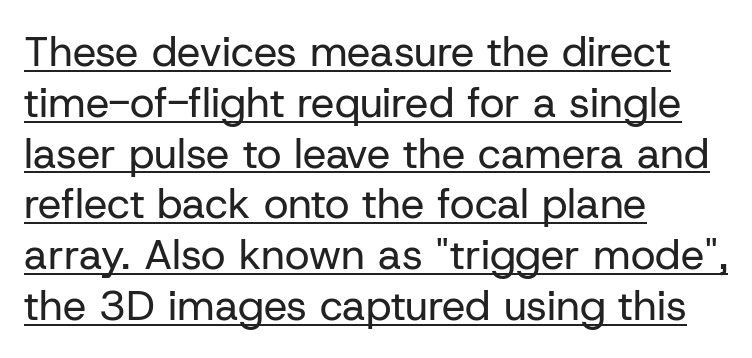
Q: Is the text bold? A: No.
Q: Is the text italic (slanted)? A: No, it is upright.
Q: Is the typeface a serif or a sans-serif typeface? A: Sans-serif.
Q: Is the text underlined? A: Yes.
Q: How is the paragraph aligned? A: Left-aligned.
Q: Is the spacing between letters normal or unusually wide? A: Normal.
Q: Width (condensed, normal, or wide)? A: Normal.
Q: Stroke contrast? A: Low.
Q: x-height? A: Medium.
Q: Monospaced? A: No.
